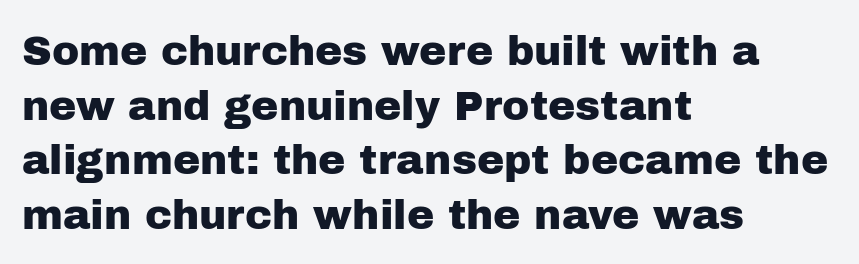
The image shows 41 px sans-serif type, upright; set left-aligned, normal line spacing (1.33x), normal letter spacing, not underlined; low stroke contrast and a medium x-height.
